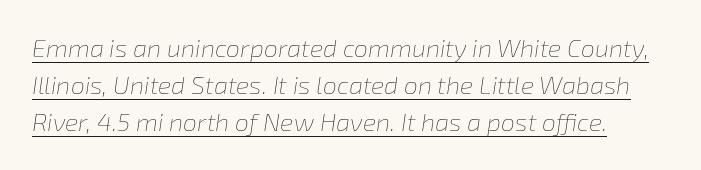
The image shows 25 px text type, italic (leaning right); set normal line spacing (1.49x), normal letter spacing, underlined.
